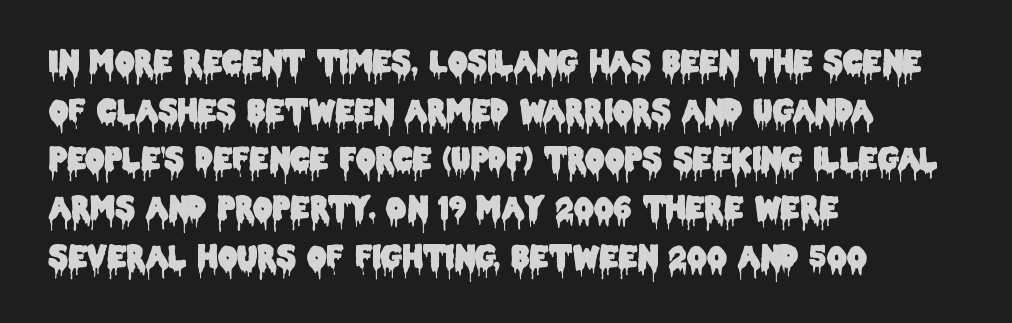
Q: Is the text italic (slanted)? A: No, it is upright.
Q: Is the typeface a serif or a sans-serif typeface? A: Sans-serif.
Q: Is the text underlined? A: No.
Q: How is the paragraph aligned? A: Left-aligned.
Q: Is the spacing between letters normal or unusually wide? A: Normal.
Q: Is the spacing between lines tight, normal or loose? A: Normal.
Q: Width (condensed, normal, or wide)? A: Condensed.
Q: Stroke contrast? A: Low.
Q: x-height? A: Large.
Q: Monospaced? A: No.
